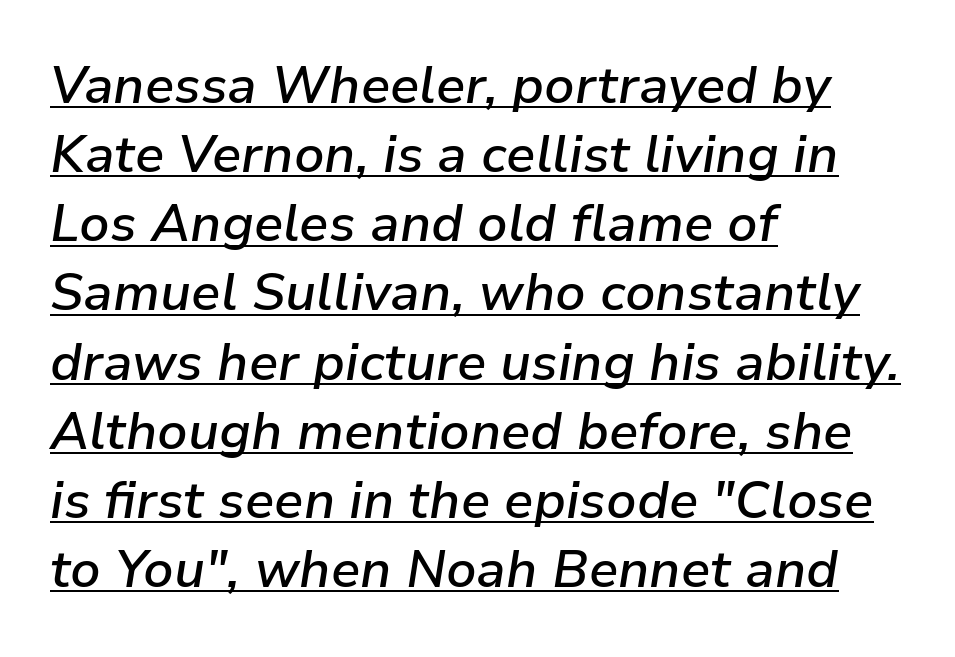
The image shows 52 px semibold type, italic (leaning right); set left-aligned, normal line spacing (1.33x), normal letter spacing, underlined; low stroke contrast and a medium x-height.
